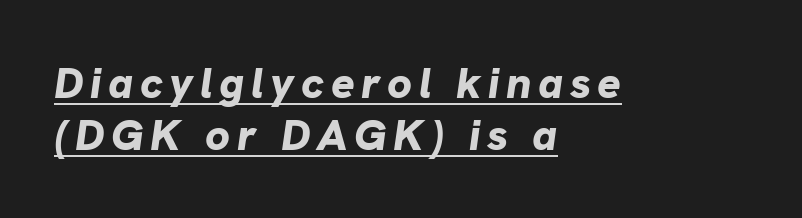
The rendering applies a slant to the glyphs. Decoration check: the copy is underlined. Spacing verdict: proportional, widths tailored to each character. The typesetting leans heavy: a genuine bold. This sample is left-justified, so line endings fall wherever the words run out.
